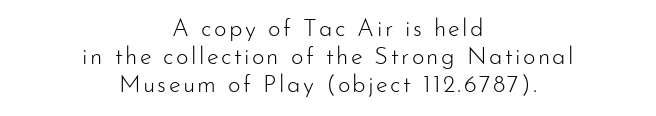
The image shows 24 px text type, upright; set centered, line spacing 1.16x, not underlined.
